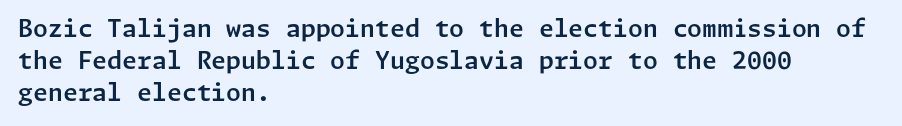
The image shows 24 px text type, upright; set left-aligned, normal line spacing (1.34x), normal letter spacing, not underlined.
